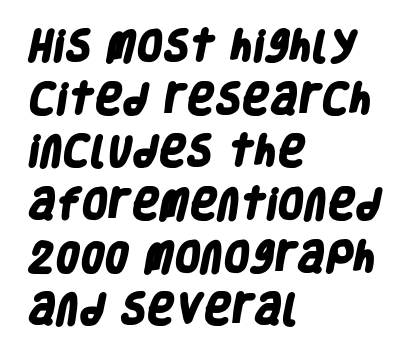
{"serif": "no", "bold": "yes", "weight": "heavy", "width": "condensed", "stroke_contrast": "low", "x_height": "large", "monospaced": "no", "underline": "no", "align": "left", "line_spacing": "normal", "line_spacing_ratio": 1.55, "letter_spacing": "normal", "letter_spacing_em": 0.0, "glyph_px": 34}
